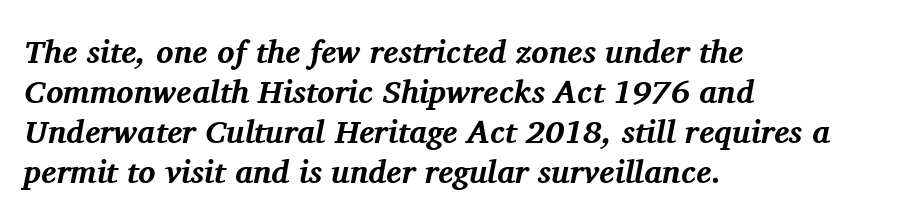
{"serif": "yes", "italic": "yes", "lean": "right", "slant_degrees": 11, "bold": "yes", "weight": "bold", "width": "normal", "stroke_contrast": "medium", "x_height": "medium", "monospaced": "no", "underline": "no", "align": "left", "line_spacing": "normal", "line_spacing_ratio": 1.25, "letter_spacing": "normal", "letter_spacing_em": 0.0, "glyph_px": 32}
